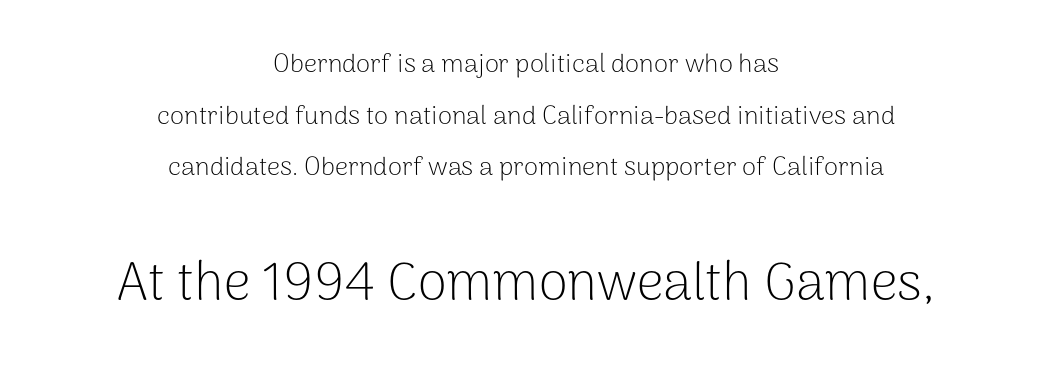
{"serif": "no", "italic": "no", "bold": "no", "weight": "light", "width": "normal", "stroke_contrast": "low", "x_height": "medium", "monospaced": "no", "underline": "no", "align": "center", "line_spacing": "loose", "line_spacing_ratio": 1.99, "letter_spacing": "normal", "letter_spacing_em": 0.0, "larger_block": "second", "size_ratio": 2.04, "glyph_px": 53}
